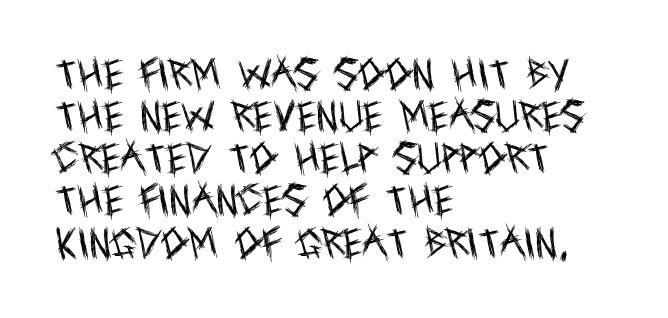
The image shows 34 px regular-weight, condensed sans-serif type, upright; set left-aligned, line spacing 1.24x, normal letter spacing, not underlined; a large x-height.
